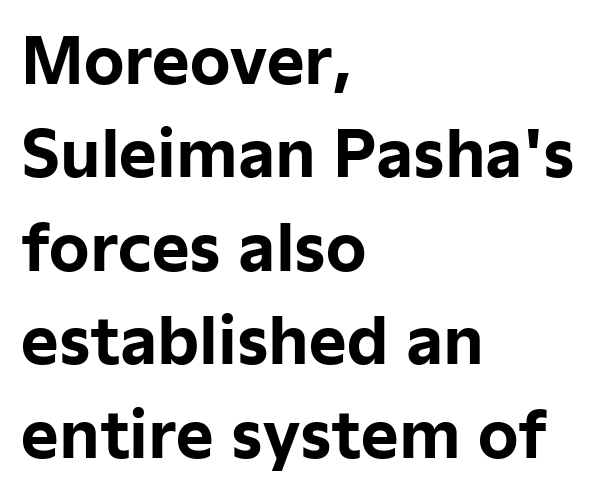
{"serif": "no", "italic": "no", "bold": "yes", "weight": "bold", "width": "normal", "stroke_contrast": "low", "x_height": "medium", "monospaced": "no", "underline": "no", "align": "left", "line_spacing": "normal", "line_spacing_ratio": 1.46, "letter_spacing": "normal", "letter_spacing_em": 0.0, "glyph_px": 64}
